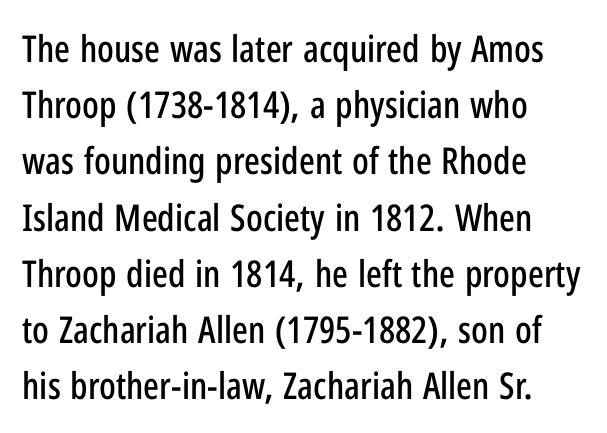
A roman cut, with each character standing at attention. Check under the words: just untouched page. Nope, no serifs anywhere on these letters. Whoever set this chose a conventional vertical rhythm. Short note: letters normally spaced.
